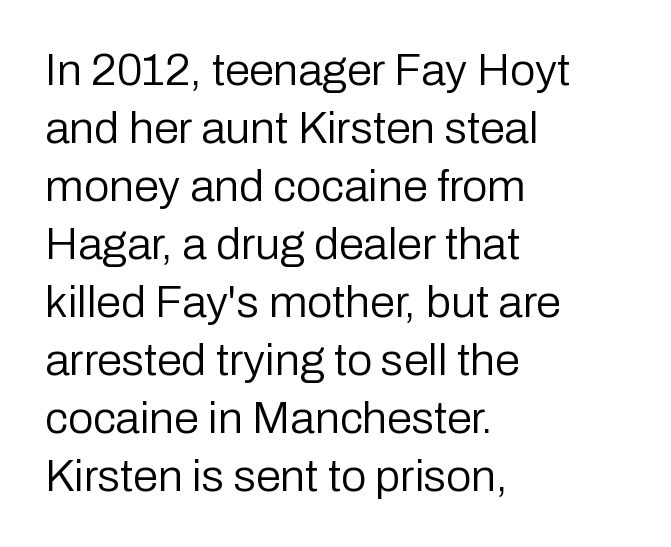
The specimen reads as upright at a glance. Line starts are locked; line ends wander. You could not count columns in this text — the font is proportionally spaced. Glyph-to-glyph distance matches everyday printed text. The font sits on the lighter half of the weight spectrum, regular included. The letters carry no serifs — their stems end cleanly without finishing strokes.
